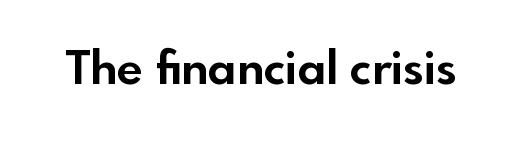
The image shows 46 px bold sans-serif type, upright; set normal letter spacing, not underlined; a small x-height.
